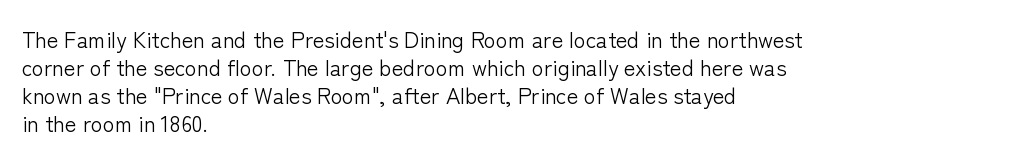
No extra ink here — the face is not bold. Students, observe: this is what conventionally led text looks like. Visually the block forms a straight wall on the left and a jagged coastline on the right. Clear beneath every line of the passage.
